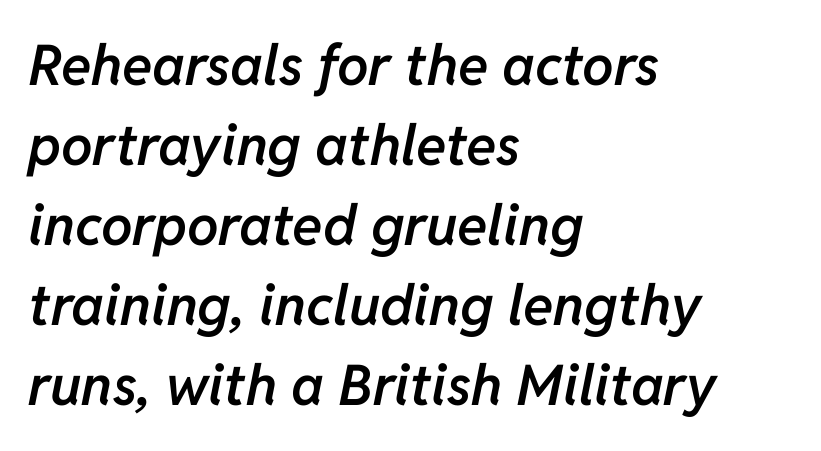
Q: Is the text bold? A: Semi-bold.
Q: Is the text italic (slanted)? A: Yes, it leans right by about 11 degrees.
Q: Is the text underlined? A: No.
Q: How is the paragraph aligned? A: Left-aligned.
Q: Is the spacing between letters normal or unusually wide? A: Normal.
Q: Is the spacing between lines tight, normal or loose? A: Normal.
Q: Width (condensed, normal, or wide)? A: Normal.
Q: Stroke contrast? A: Low.
Q: x-height? A: Medium.
Q: Monospaced? A: No.
